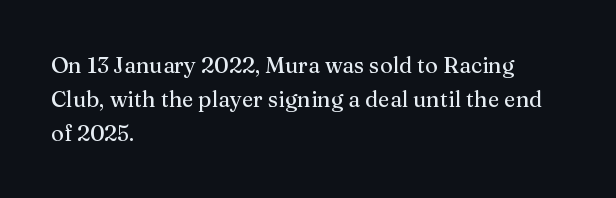
Inter-character spacing is left at the font's built-in metrics. A bare baseline throughout the passage. The typography opts for an upright posture over an oblique one. Casual observation: everything's shoved over to the left.
